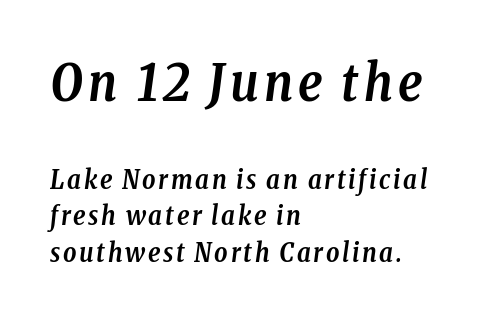
Heavy, bold letterforms. The block sitting higher on the canvas is the one with enlarged characters. This rendering uses left alignment, leaving the right contour irregular. The font's italic variant was chosen for this text. The rendering shows small feet on the letterforms — a serif design.
